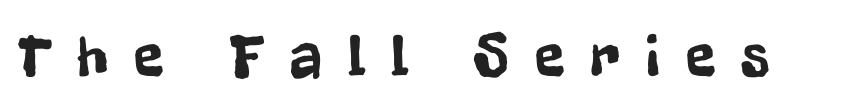
The letters stand upright; this is a roman face. The face used here is a sans, in the tradition of grotesques and geometrics. Proportional: the letters do not fall into vertical columns. Honestly, the letter spacing is so wide it's the main thing you notice. Descender tails drop into unmarked territory.
